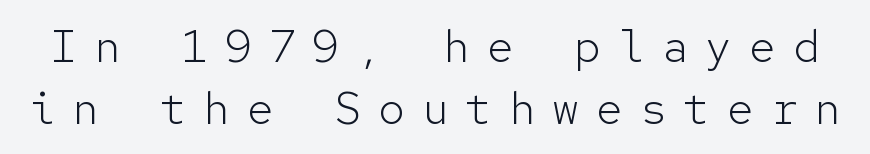
Nobody drew a line under any word here. The passage shown is typed in a monospace face where columns stay perfectly aligned. Typographically, this falls in the sans-serif category. The letterforms sit at book weight or below. Display-style spreading of the glyphs; the letterfit is very open.
